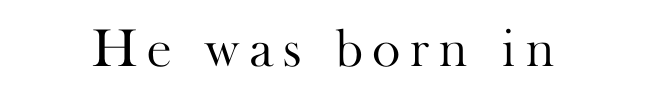
The strokes are not fattened; the text isn't bold. Note the varied advance widths — an 'i' is clearly narrower than an 'm'. Plain, unruled lines of type. This rendering employs a face with finishing strokes, i.e., a serif. Ascenders rise straight up at ninety degrees.
